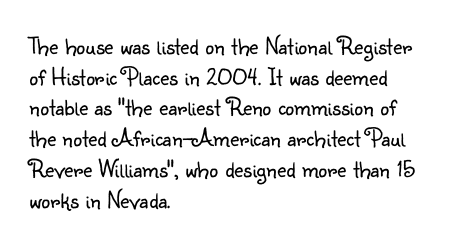
{"italic": "no", "bold": "no", "underline": "no", "align": "left", "line_spacing_ratio": 1.23, "letter_spacing": "normal", "letter_spacing_em": 0.0, "glyph_px": 25}
